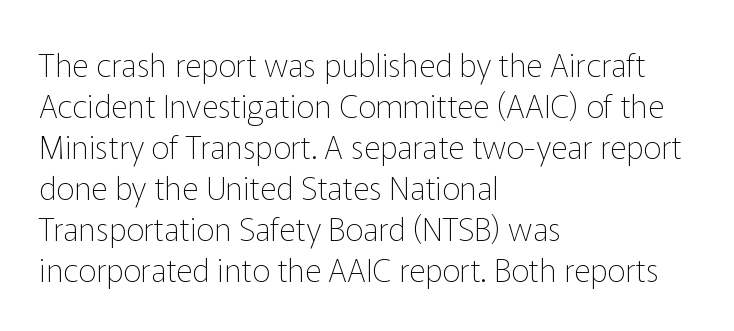
The strokes carry an ordinary text weight at most. These lines stack with their left ends in a neat column. Honestly, the letter spacing is just normal — you wouldn't notice it. Unlike italic type, these characters show no tilt at all. This rendering employs a face without finishing strokes, i.e., a sans-serif. Line spacing here is normal.
